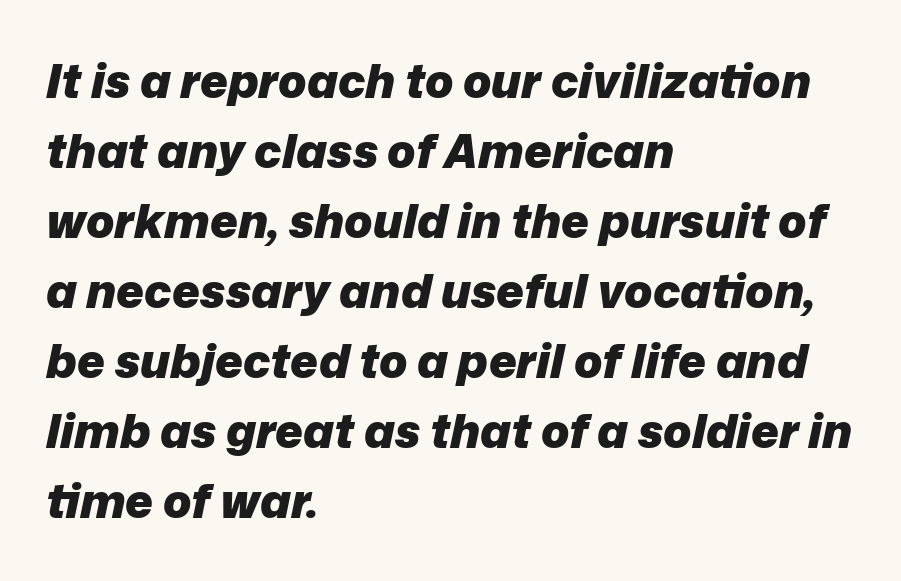
{"italic": "yes", "lean": "right", "slant_degrees": 12, "bold": "yes", "weight": "heavy", "width": "normal", "stroke_contrast": "low", "x_height": "medium", "monospaced": "no", "underline": "no", "align": "left", "line_spacing": "normal", "line_spacing_ratio": 1.49, "letter_spacing": "normal", "letter_spacing_em": 0.0, "glyph_px": 47}
